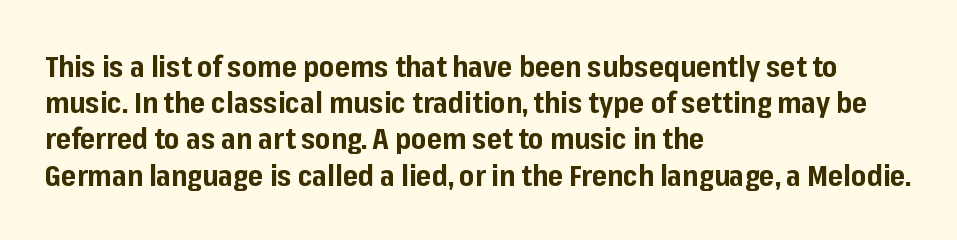
Q: Is the text bold? A: Yes.
Q: Is the text italic (slanted)? A: No, it is upright.
Q: Is the typeface a serif or a sans-serif typeface? A: Sans-serif.
Q: Is the text underlined? A: No.
Q: How is the paragraph aligned? A: Left-aligned.
Q: Is the spacing between letters normal or unusually wide? A: Normal.
Q: Is the spacing between lines tight, normal or loose? A: Normal.
Q: Width (condensed, normal, or wide)? A: Normal.
Q: Stroke contrast? A: Low.
Q: x-height? A: Medium.
Q: Monospaced? A: No.
